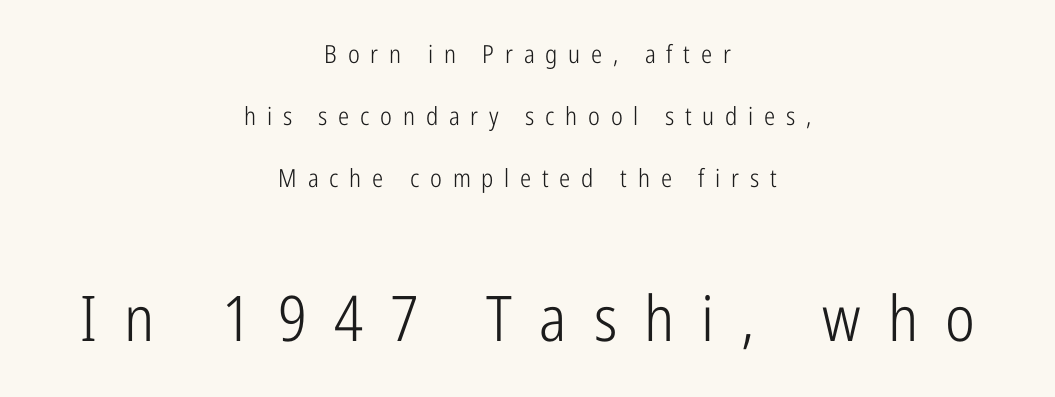
The image shows 63 px light, condensed sans-serif type, upright; set centered, loose line spacing (2.49x), unusually wide letter spacing (+0.43 em), not underlined; the second (bottom) block is 2.52x larger; low stroke contrast and a medium x-height.
